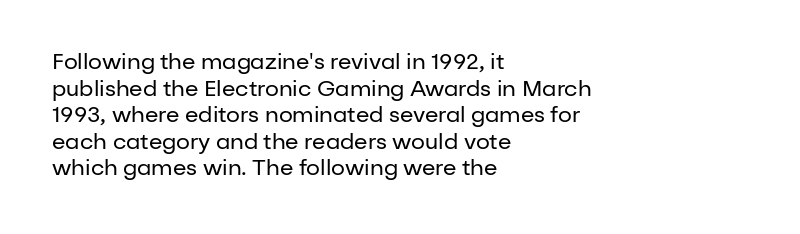
The image shows 22 px text type, upright; set left-aligned, line spacing 1.21x, normal letter spacing, not underlined.
